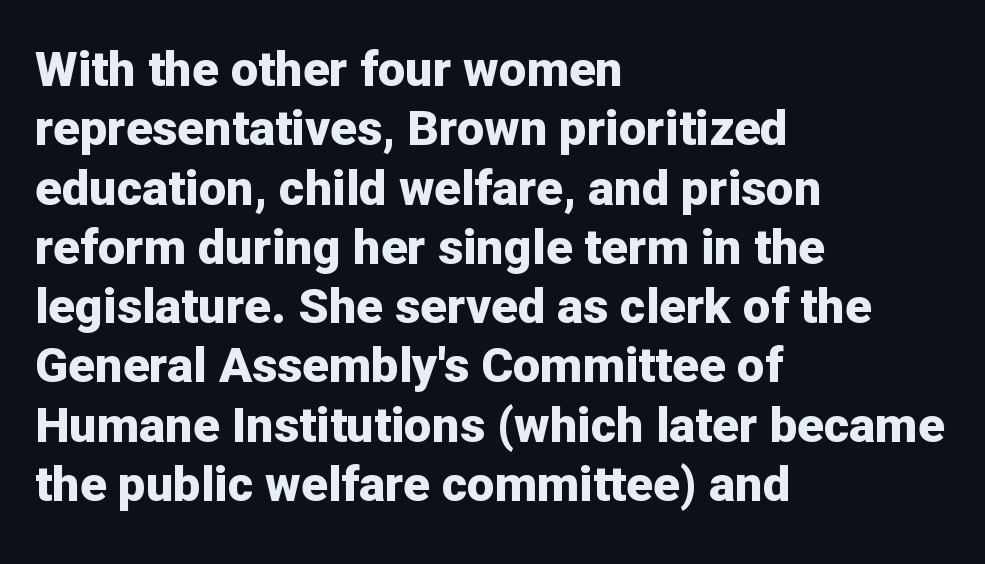
Q: Is the text bold? A: Yes.
Q: Is the text italic (slanted)? A: No, it is upright.
Q: Is the typeface a serif or a sans-serif typeface? A: Sans-serif.
Q: Is the text underlined? A: No.
Q: How is the paragraph aligned? A: Left-aligned.
Q: Is the spacing between letters normal or unusually wide? A: Normal.
Q: Width (condensed, normal, or wide)? A: Normal.
Q: Stroke contrast? A: Low.
Q: x-height? A: Medium.
Q: Monospaced? A: No.
